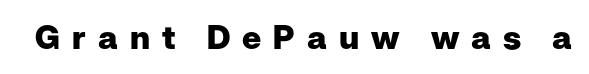
Descenders hang freely into open space. Do the letters lean? They stand straight. A typesetter would call this heavily tracked-out type. Each glyph is drawn with heavy, bold strokes. Typographically, this falls in the sans-serif category.
